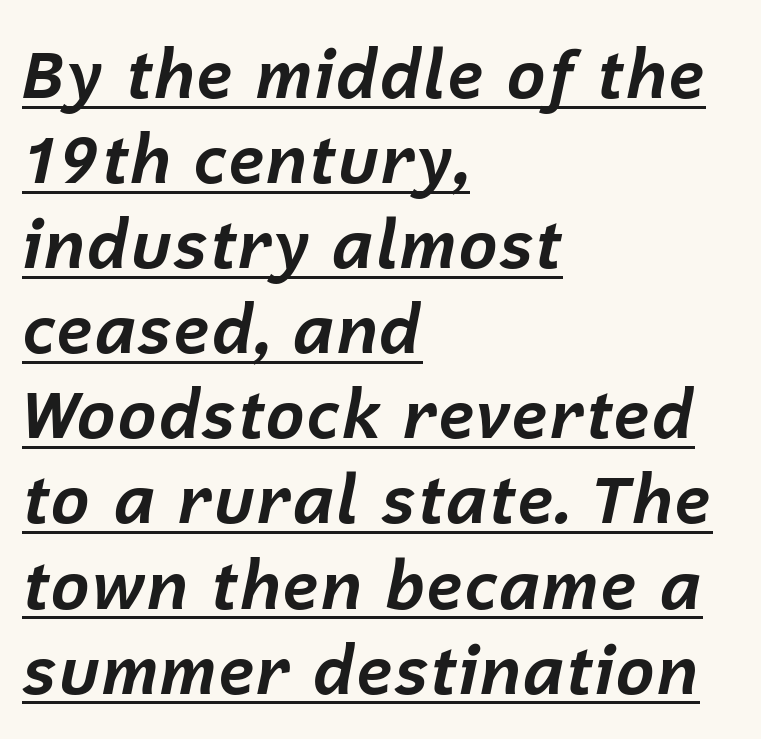
Q: Is the text bold? A: Yes.
Q: Is the text italic (slanted)? A: Yes, it leans right by about 12 degrees.
Q: Is the text underlined? A: Yes.
Q: How is the paragraph aligned? A: Left-aligned.
Q: Is the spacing between letters normal or unusually wide? A: Normal.
Q: Is the spacing between lines tight, normal or loose? A: Normal.
Q: Width (condensed, normal, or wide)? A: Normal.
Q: Stroke contrast? A: Low.
Q: x-height? A: Medium.
Q: Monospaced? A: No.
